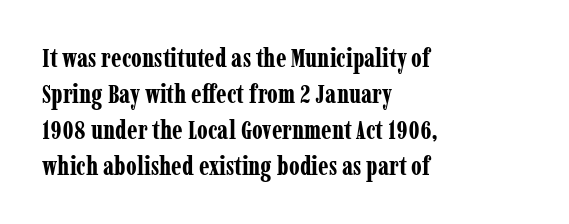
{"italic": "no", "bold": "yes", "underline": "no", "align": "left", "line_spacing": "normal", "line_spacing_ratio": 1.38, "letter_spacing": "normal", "letter_spacing_em": 0.0, "glyph_px": 26}
